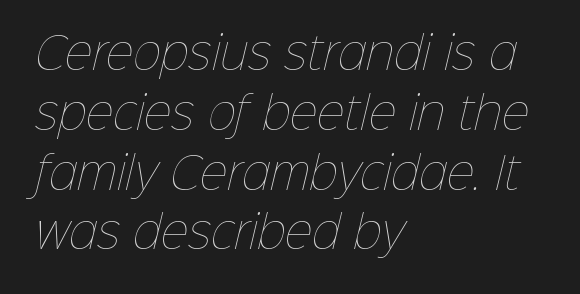
{"bold": "no", "weight": "thin", "width": "normal", "stroke_contrast": "low", "x_height": "medium", "monospaced": "no", "underline": "no", "align": "left", "line_spacing": "normal", "line_spacing_ratio": 1.39, "letter_spacing": "normal", "letter_spacing_em": 0.0, "glyph_px": 43}
